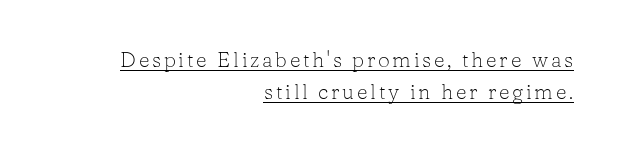
Q: Is the text bold? A: No.
Q: Is the text italic (slanted)? A: No, it is upright.
Q: Is the text underlined? A: Yes.
Q: How is the paragraph aligned? A: Right-aligned.
Q: Is the spacing between lines tight, normal or loose? A: Normal.
